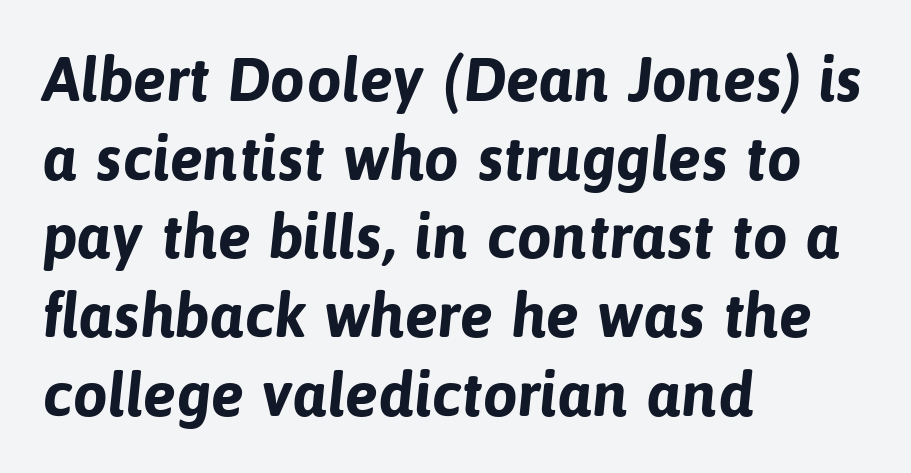
{"serif": "no", "bold": "yes", "weight": "bold", "width": "normal", "stroke_contrast": "low", "x_height": "medium", "monospaced": "no", "underline": "no", "align": "left", "line_spacing": "normal", "line_spacing_ratio": 1.27, "letter_spacing": "normal", "letter_spacing_em": 0.0, "glyph_px": 62}
